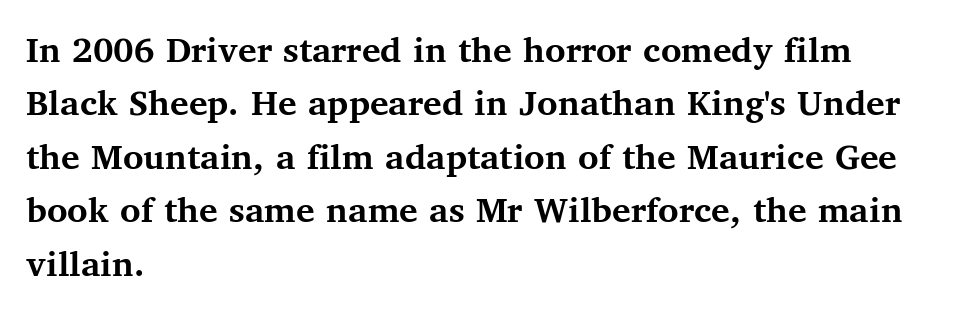
{"serif": "yes", "italic": "no", "bold": "yes", "weight": "semibold", "width": "normal", "stroke_contrast": "medium", "x_height": "medium", "monospaced": "no", "underline": "no", "align": "left", "line_spacing": "normal", "line_spacing_ratio": 1.37, "letter_spacing": "normal", "letter_spacing_em": 0.0, "glyph_px": 39}
